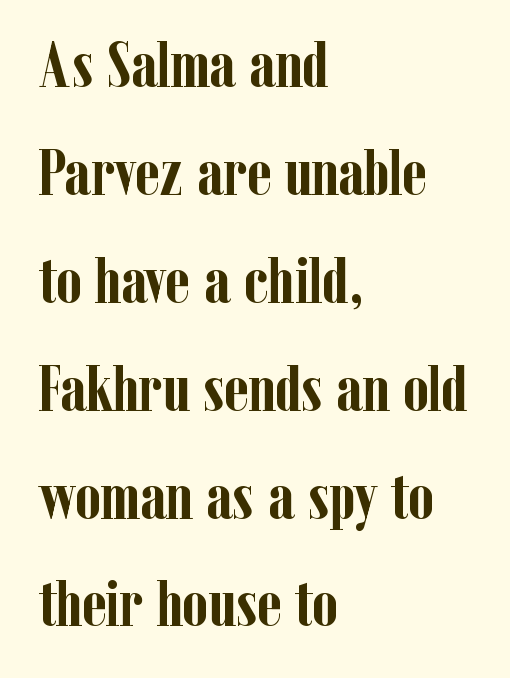
{"serif": "yes", "italic": "no", "bold": "yes", "weight": "semibold", "width": "condensed", "stroke_contrast": "low", "x_height": "medium", "monospaced": "no", "underline": "no", "align": "left", "line_spacing": "normal", "line_spacing_ratio": 1.66, "letter_spacing": "normal", "letter_spacing_em": 0.0, "glyph_px": 65}
